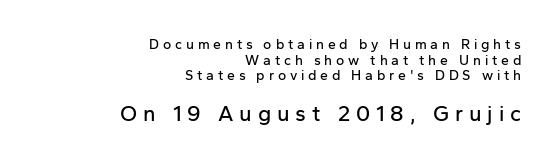
Line spacing here is tight. Of the two passages, the one underneath uses the larger point size. Observe the wide spacing: letters keep a clear distance from each other. Visually the block forms a straight wall on the right and a jagged coastline on the left. Check the space under the baseline: it is left empty. These lines were composed using upright roman letters.
